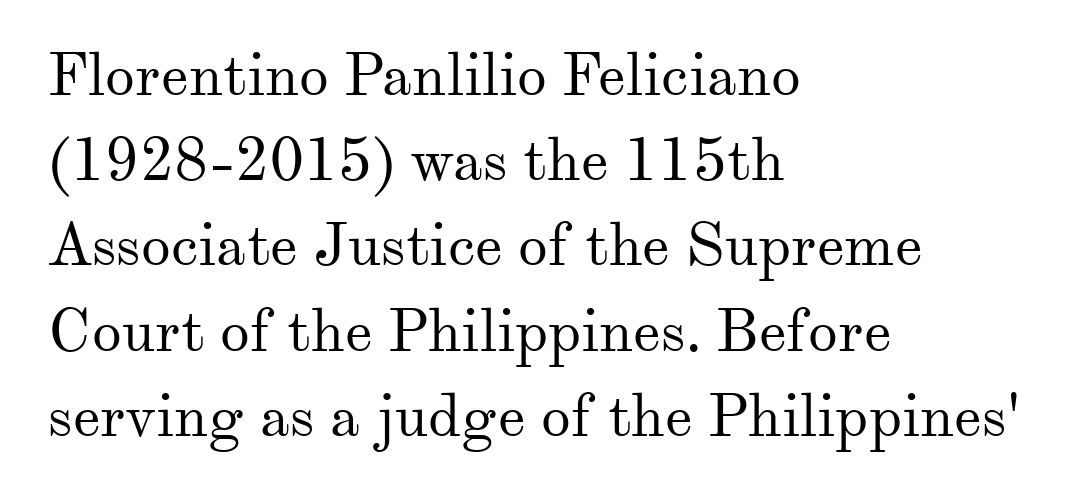
The image shows 60 px regular-weight serif type, upright; set left-aligned, normal line spacing (1.42x), normal letter spacing, not underlined; medium stroke contrast and a small x-height.
